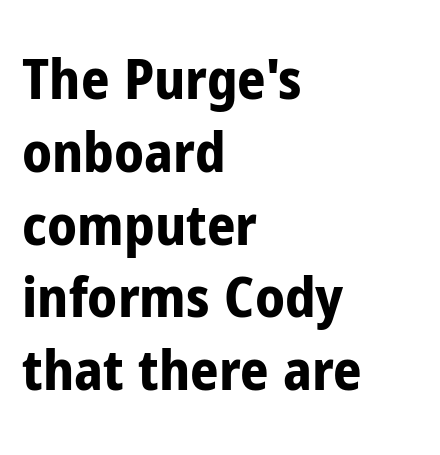
When letters stand straight like this, we call the style roman or upright. The letters are bold, with thick, heavy strokes. Each letter keeps its own natural width here, so spacing adapts to shape. The rag falls on the right side of this text block. Quick note: underline off.
